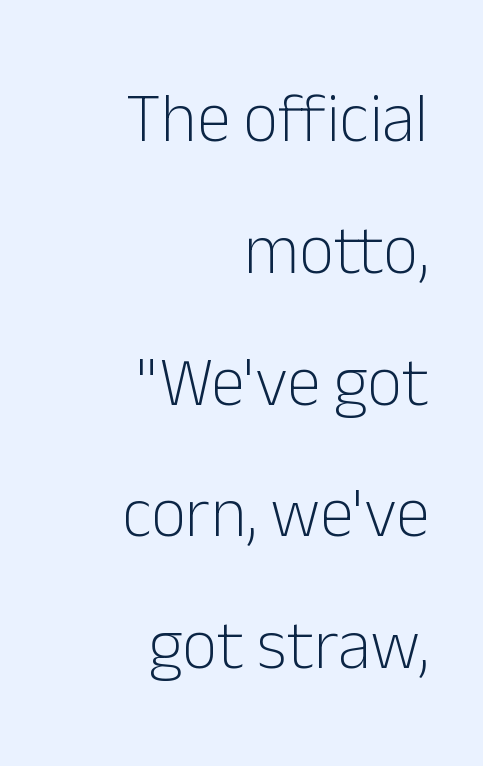
Q: Is the text bold? A: No.
Q: Is the text italic (slanted)? A: No, it is upright.
Q: Is the typeface a serif or a sans-serif typeface? A: Sans-serif.
Q: Is the text underlined? A: No.
Q: How is the paragraph aligned? A: Right-aligned.
Q: Is the spacing between letters normal or unusually wide? A: Normal.
Q: Is the spacing between lines tight, normal or loose? A: Loose.
Q: Width (condensed, normal, or wide)? A: Normal.
Q: Stroke contrast? A: Low.
Q: x-height? A: Medium.
Q: Monospaced? A: No.
